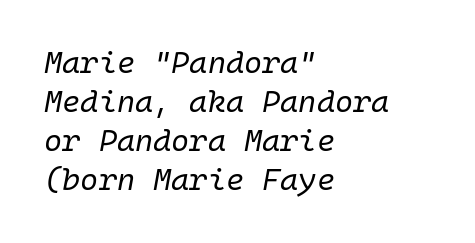
The image shows 31 px regular-weight type, italic (leaning right), monospaced; set left-aligned, normal line spacing (1.26x), normal letter spacing, not underlined; low stroke contrast and a medium x-height.
